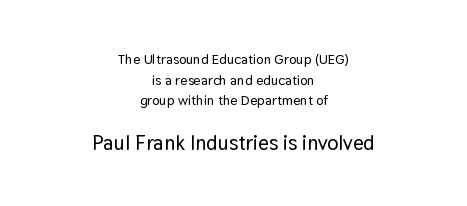
Q: Is the text italic (slanted)? A: No, it is upright.
Q: Is the text underlined? A: No.
Q: How is the paragraph aligned? A: Centered.
Q: Is the spacing between letters normal or unusually wide? A: Normal.
Q: Is the spacing between lines tight, normal or loose? A: Normal.
Q: Which block of text is set in a larger size, the first (top) or the second (bottom)? A: The second (bottom) one.
